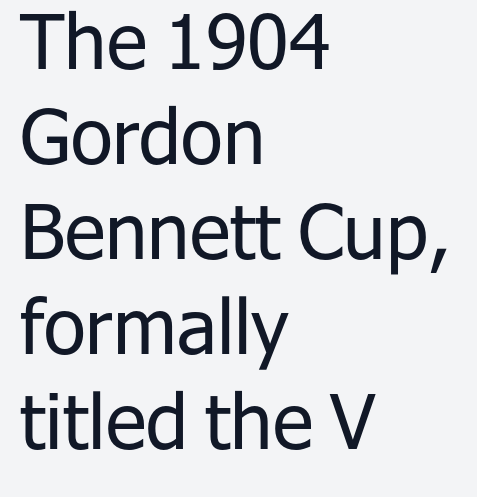
{"serif": "no", "italic": "no", "bold": "no", "weight": "regular", "width": "normal", "stroke_contrast": "low", "x_height": "medium", "monospaced": "no", "underline": "no", "align": "left", "line_spacing": "normal", "line_spacing_ratio": 1.25, "letter_spacing": "normal", "letter_spacing_em": 0.0, "glyph_px": 76}
